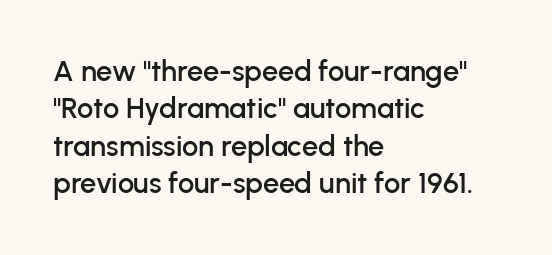
Q: Is the text italic (slanted)? A: No, it is upright.
Q: Is the typeface a serif or a sans-serif typeface? A: Sans-serif.
Q: Is the text underlined? A: No.
Q: How is the paragraph aligned? A: Left-aligned.
Q: Is the spacing between letters normal or unusually wide? A: Normal.
Q: Is the spacing between lines tight, normal or loose? A: Normal.
Q: Width (condensed, normal, or wide)? A: Normal.
Q: Stroke contrast? A: Low.
Q: x-height? A: Medium.
Q: Monospaced? A: No.
